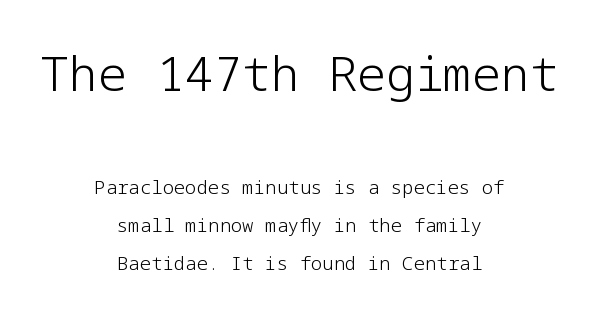
{"serif": "no", "italic": "no", "bold": "no", "weight": "light", "width": "normal", "stroke_contrast": "low", "x_height": "medium", "underline": "no", "align": "center", "line_spacing": "loose", "line_spacing_ratio": 2.0, "letter_spacing": "normal", "letter_spacing_em": 0.0, "larger_block": "first", "size_ratio": 2.53, "glyph_px": 48}
